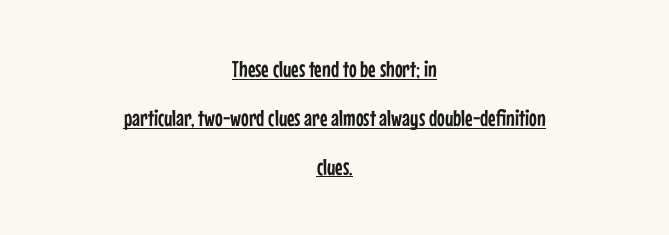
The image shows 23 px text type, upright; set centered, loose line spacing (2.12x), normal letter spacing, underlined.
